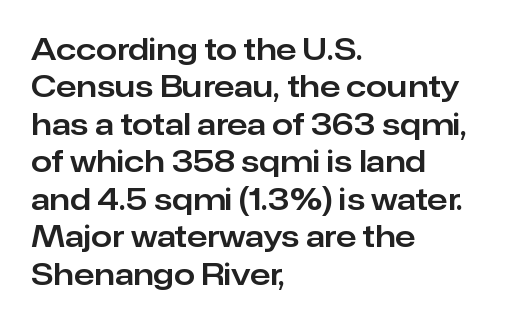
The image shows 30 px sans-serif type, upright; set left-aligned, normal line spacing (1.25x), normal letter spacing, not underlined; low stroke contrast and a medium x-height.
